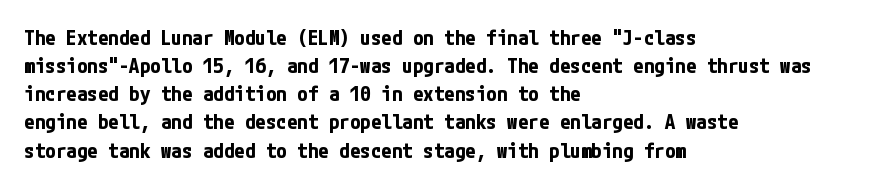
Q: Is the text bold? A: Yes.
Q: Is the text italic (slanted)? A: No, it is upright.
Q: Is the text underlined? A: No.
Q: How is the paragraph aligned? A: Left-aligned.
Q: Is the spacing between letters normal or unusually wide? A: Normal.
Q: Is the spacing between lines tight, normal or loose? A: Normal.
